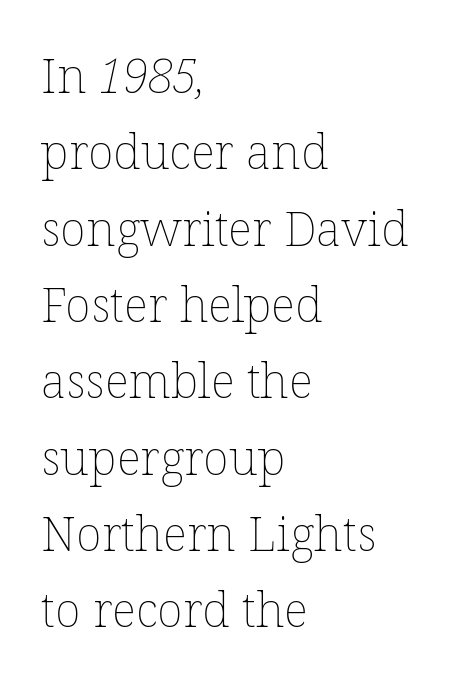
Weight: not bold — regular or lighter. Is this a fixed-width face? No — the glyphs have proportional, varying widths. The foot of each line stays bare and open. These lines are set flush left with a ragged right edge.
